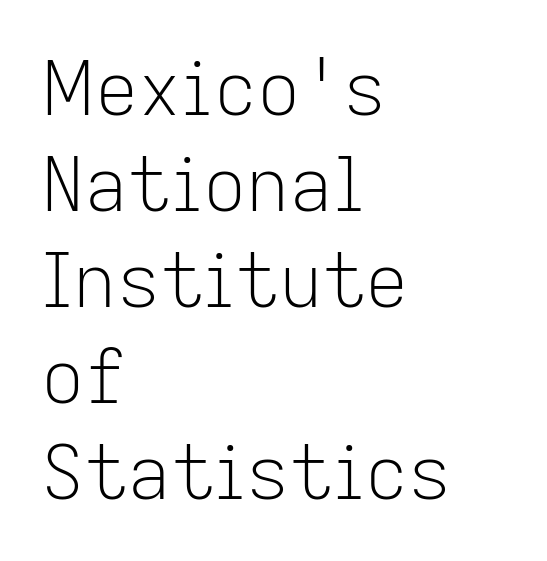
The letters sit at their default tracking, neither squeezed nor spread. These lines are rendered in a variable-pitch font. Stroke terminals: plain, sans-serif. These lines are set flush left with a ragged right edge. Stems and bowls with no extra thickness — not bold. Does the leading feel generous? No, just average.
